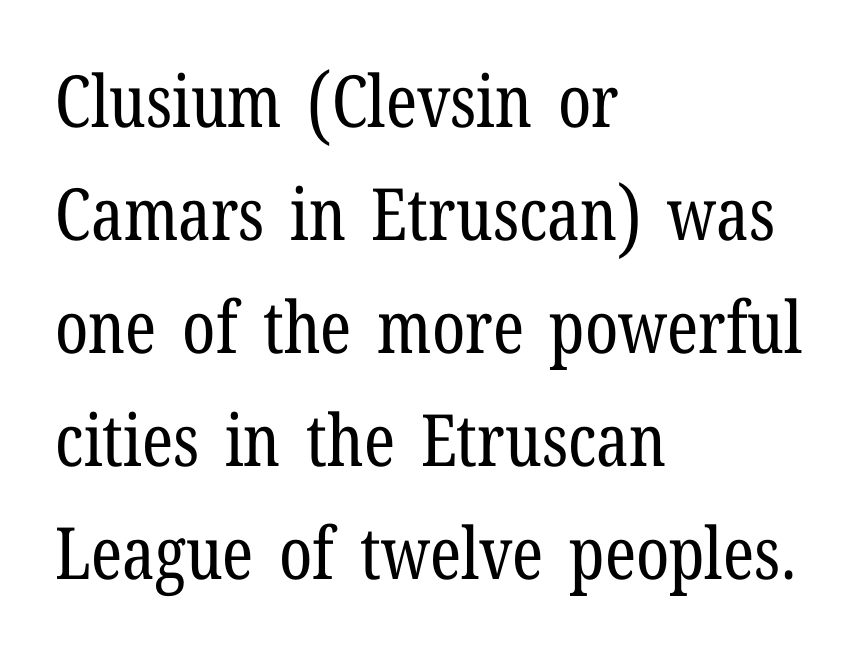
{"serif": "yes", "italic": "no", "bold": "no", "weight": "regular", "width": "condensed", "stroke_contrast": "low", "x_height": "medium", "monospaced": "no", "underline": "no", "align": "left", "line_spacing": "normal", "line_spacing_ratio": 1.57, "letter_spacing": "normal", "letter_spacing_em": 0.0, "glyph_px": 72}
